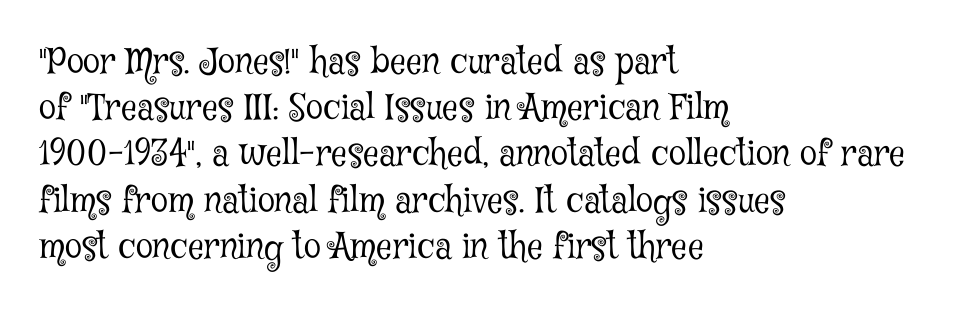
{"serif": "yes", "italic": "no", "bold": "no", "weight": "light", "width": "condensed", "stroke_contrast": "low", "x_height": "medium", "monospaced": "no", "underline": "no", "align": "left", "line_spacing": "normal", "line_spacing_ratio": 1.32, "letter_spacing": "normal", "letter_spacing_em": 0.0, "glyph_px": 35}
